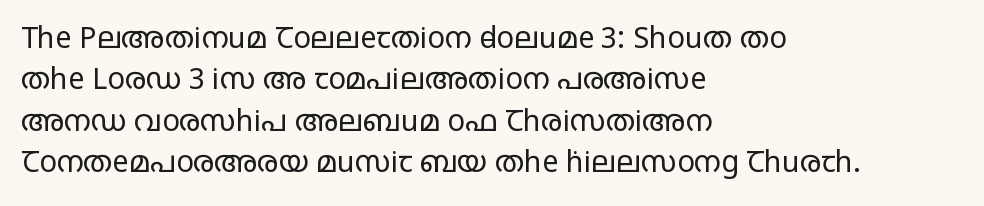
Proportional: the letters do not fall into vertical columns. All the whitespace from short lines collects on the right. Has an underline been added? It has not. This rendering employs a face without finishing strokes, i.e., a sans-serif. Reading down the column, the eye jumps a familiar distance to each next line.
